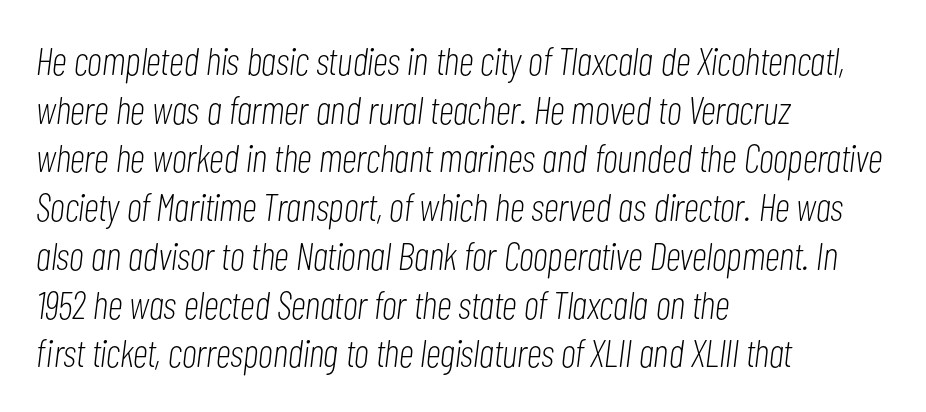
{"italic": "yes", "lean": "right", "slant_degrees": 7, "bold": "no", "weight": "light", "width": "condensed", "stroke_contrast": "low", "x_height": "medium", "monospaced": "no", "underline": "no", "align": "left", "line_spacing": "normal", "line_spacing_ratio": 1.25, "letter_spacing": "normal", "letter_spacing_em": 0.0, "glyph_px": 39}
